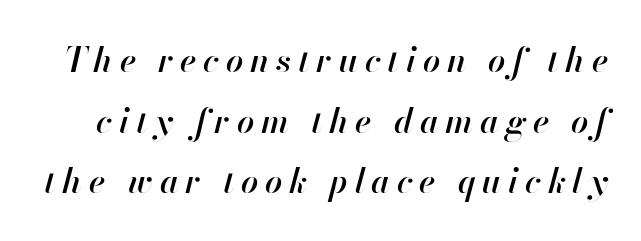
{"italic": "yes", "lean": "right", "slant_degrees": 13, "bold": "semi", "weight": "semibold", "width": "normal", "stroke_contrast": "high", "x_height": "small", "monospaced": "no", "underline": "no", "line_spacing_ratio": 1.78, "letter_spacing": "wide", "letter_spacing_em": 0.2, "glyph_px": 34}
